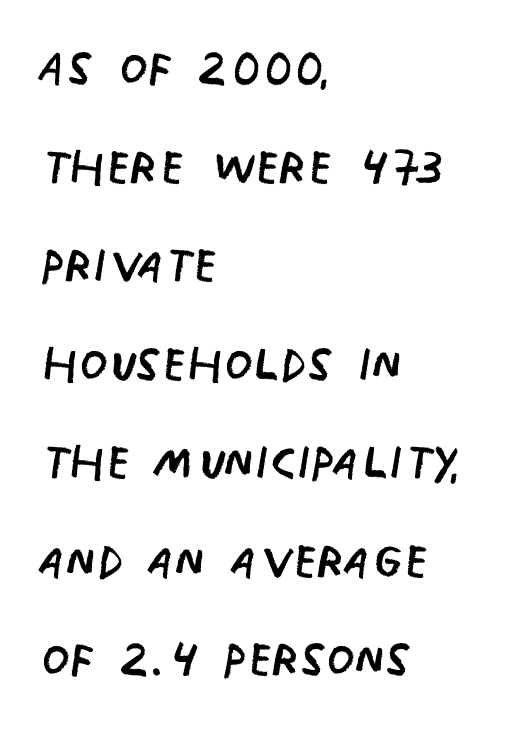
Q: Is the text bold? A: No.
Q: Is the typeface a serif or a sans-serif typeface? A: Sans-serif.
Q: Is the text underlined? A: No.
Q: How is the paragraph aligned? A: Left-aligned.
Q: Is the spacing between letters normal or unusually wide? A: Normal.
Q: Is the spacing between lines tight, normal or loose? A: Normal.
Q: Width (condensed, normal, or wide)? A: Condensed.
Q: Stroke contrast? A: Low.
Q: x-height? A: Large.
Q: Monospaced? A: No.
